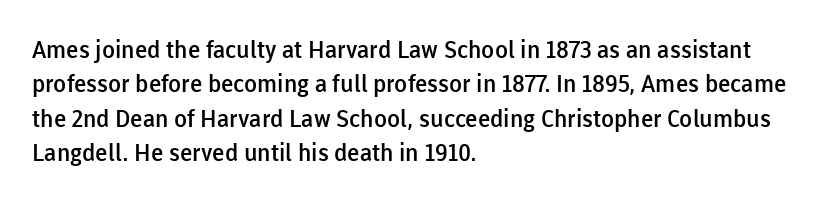
{"italic": "no", "bold": "semi", "underline": "no", "align": "left", "line_spacing": "normal", "line_spacing_ratio": 1.43, "letter_spacing": "normal", "letter_spacing_em": 0.0, "glyph_px": 24}
